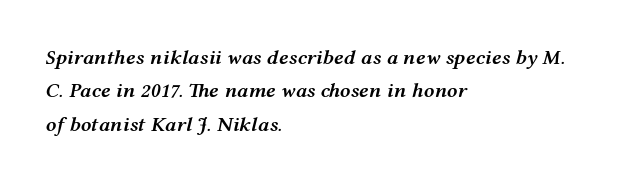
A fair bit of extra ink — the face is semibold, not bold. The zone under the glyphs is completely vacant. A student would call this left alignment; a typographer would say flush left, rag right. An italicized treatment has been applied to the whole sample. Horizontal bands of white between lines are of average thickness.
